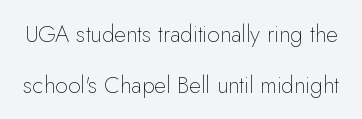
The image shows 23 px text type, upright; set loose line spacing (2.2x), normal letter spacing, not underlined.
